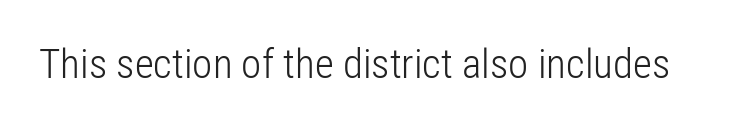
The image shows 41 px light, condensed sans-serif type, upright; set normal letter spacing, not underlined; low stroke contrast and a medium x-height.
